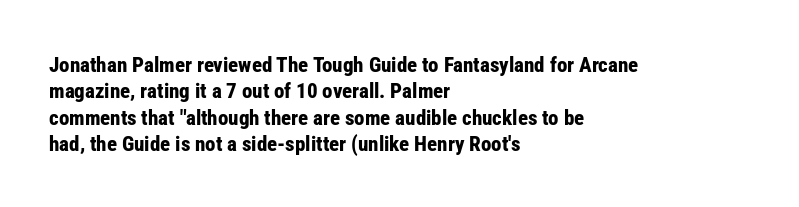
{"italic": "no", "bold": "yes", "underline": "no", "align": "left", "line_spacing": "normal", "line_spacing_ratio": 1.26, "letter_spacing": "normal", "letter_spacing_em": 0.0, "glyph_px": 21}
